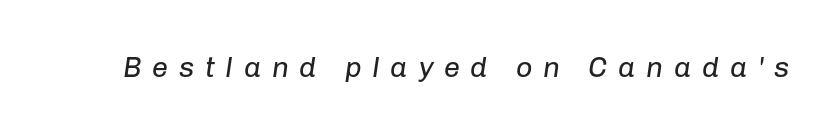
The image shows 29 px regular-weight type, italic (leaning right); set unusually wide letter spacing (+0.36 em), not underlined; low stroke contrast and a medium x-height.
